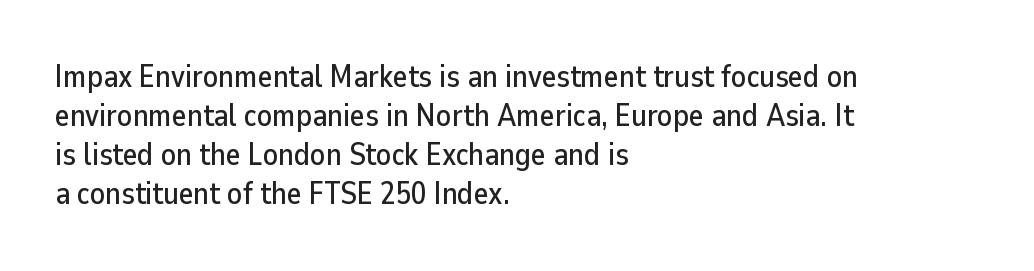
Which margin do the lines hug? The left one — the right edge is uneven. These lines are rendered in a variable-pitch font. Baseline-to-baseline distance is the conventional proportion of letter height. The passage shown is typeset with a sans-serif family. Posture: vertical.
